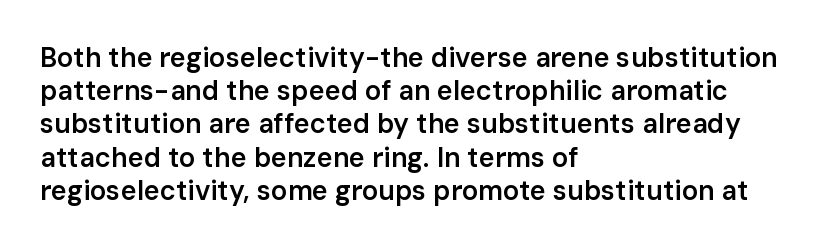
Short and long lines alike share a common starting point at left. The axis of the letterforms is exactly vertical. Plain, unruled lines of type. Caption: semibold face, moderately heavy strokes. How are the letters spaced? Ordinarily, with no added tracking.
